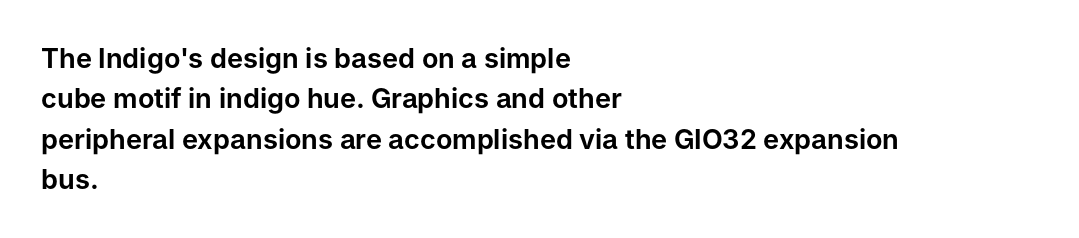
No italicization has been applied; the sample stays upright. This block has exactly the height ordinary leading produces. Students, note that the glyphs here touch the page at normal intervals. Typeset ragged right — the left edge is the straight one.
